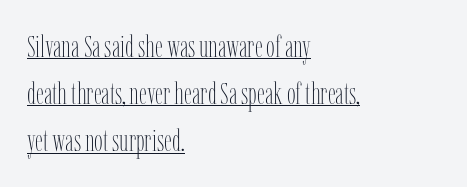
Q: Is the text bold? A: No.
Q: Is the text italic (slanted)? A: No, it is upright.
Q: Is the text underlined? A: Yes.
Q: How is the paragraph aligned? A: Left-aligned.
Q: Is the spacing between letters normal or unusually wide? A: Normal.
Q: Is the spacing between lines tight, normal or loose? A: Normal.
Q: Width (condensed, normal, or wide)? A: Condensed.
Q: Stroke contrast? A: Low.
Q: x-height? A: Medium.
Q: Monospaced? A: No.
